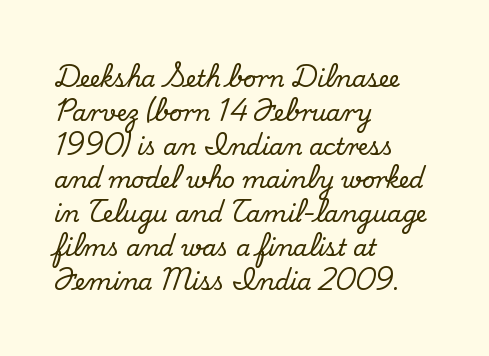
Left-aligned paragraph, ragged on the right. Compared with typical body copy, the letter spacing here is the same. Baseline-to-baseline distance is the conventional proportion of letter height. The string is rendered with underlining switched off.
